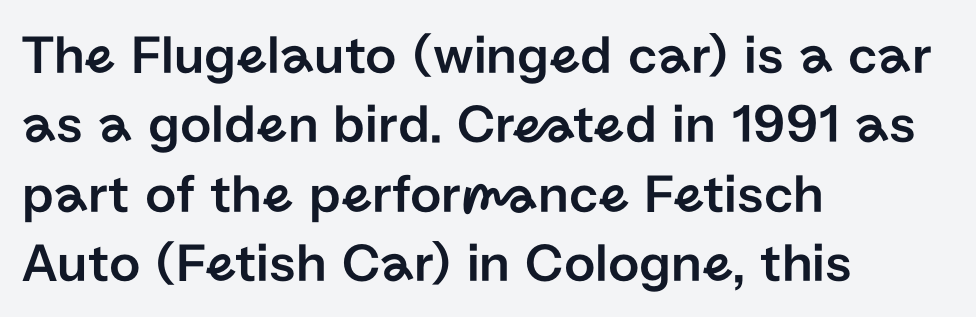
Q: Is the text italic (slanted)? A: No, it is upright.
Q: Is the typeface a serif or a sans-serif typeface? A: Sans-serif.
Q: Is the text underlined? A: No.
Q: How is the paragraph aligned? A: Left-aligned.
Q: Is the spacing between letters normal or unusually wide? A: Normal.
Q: Is the spacing between lines tight, normal or loose? A: Normal.
Q: Width (condensed, normal, or wide)? A: Normal.
Q: Stroke contrast? A: Low.
Q: x-height? A: Medium.
Q: Monospaced? A: No.
